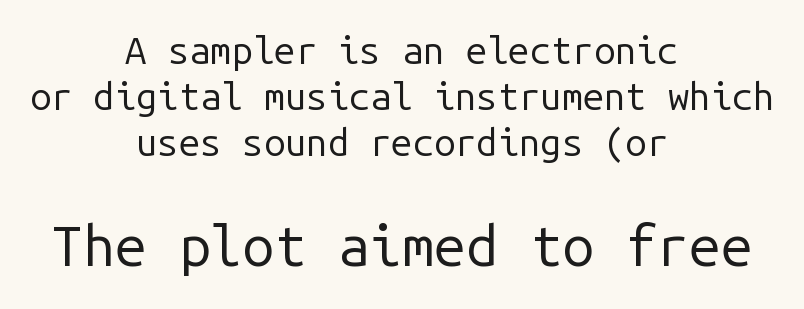
Q: Is the text bold? A: No.
Q: Is the text italic (slanted)? A: No, it is upright.
Q: Is the typeface a serif or a sans-serif typeface? A: Sans-serif.
Q: Is the text underlined? A: No.
Q: How is the paragraph aligned? A: Centered.
Q: Is the spacing between letters normal or unusually wide? A: Normal.
Q: Which block of text is set in a larger size, the first (top) or the second (bottom)? A: The second (bottom) one.
Q: Width (condensed, normal, or wide)? A: Normal.
Q: Stroke contrast? A: Low.
Q: x-height? A: Medium.
Q: Monospaced? A: Yes.
